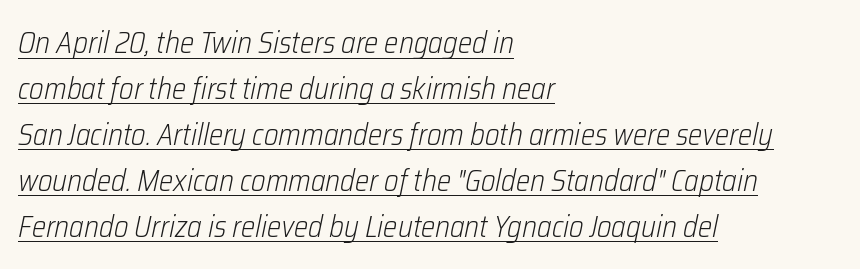
Q: Is the text bold? A: No.
Q: Is the text italic (slanted)? A: Yes, it leans right by about 12 degrees.
Q: Is the text underlined? A: Yes.
Q: How is the paragraph aligned? A: Left-aligned.
Q: Is the spacing between letters normal or unusually wide? A: Normal.
Q: Is the spacing between lines tight, normal or loose? A: Normal.
Q: Width (condensed, normal, or wide)? A: Condensed.
Q: Stroke contrast? A: Low.
Q: x-height? A: Medium.
Q: Monospaced? A: No.
